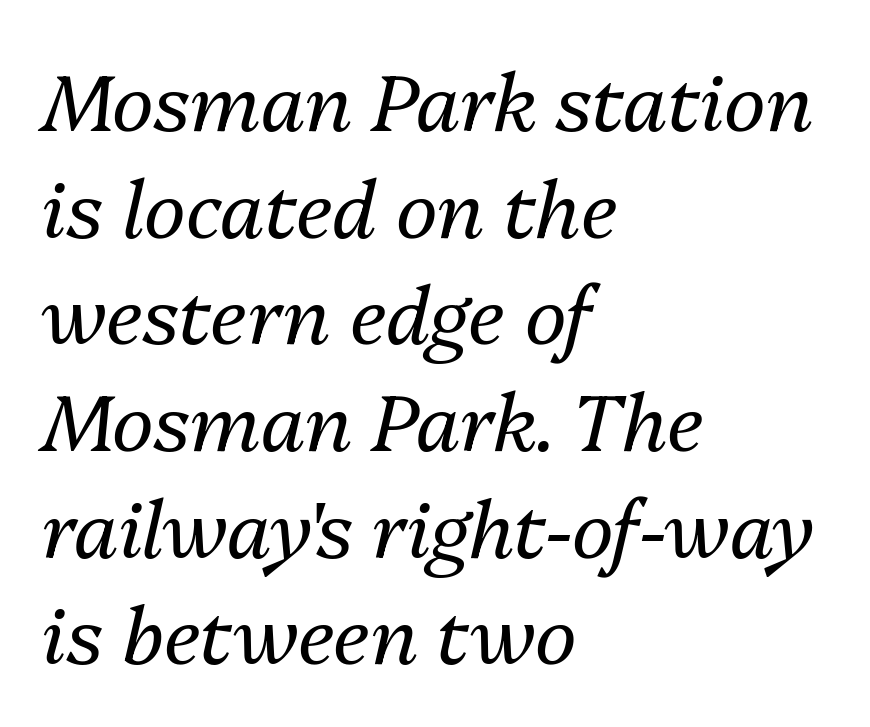
Type without underlining. Character widths vary here, with narrow letters taking less room than wide ones. Counters stay open thanks to moderate or lighter strokes. Teacher's note: observe the even left margin — that is flush-left alignment. The rendering applies a slant to the glyphs.
